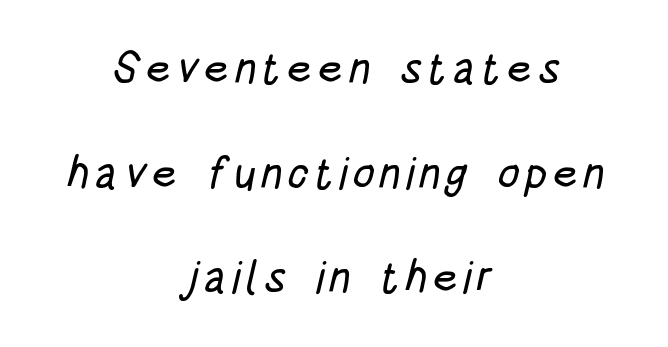
You could fit nearly another row in the gap between these rows. The text was rendered using a sans face with plain stroke endings. This sample is center-justified, so both line endings float freely. A typesetter would call this proportional, since set widths differ per character. Unmarked baselines from the first word to the last.
